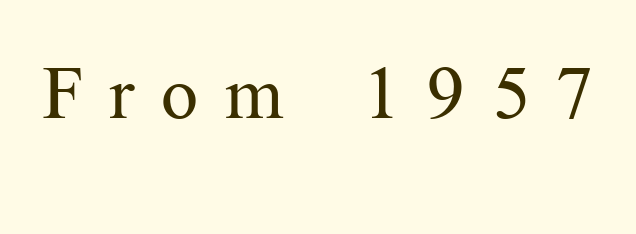
{"serif": "yes", "italic": "no", "bold": "no", "weight": "regular", "width": "normal", "stroke_contrast": "medium", "x_height": "medium", "monospaced": "no", "underline": "no", "letter_spacing": "wide", "letter_spacing_em": 0.37, "glyph_px": 73}
